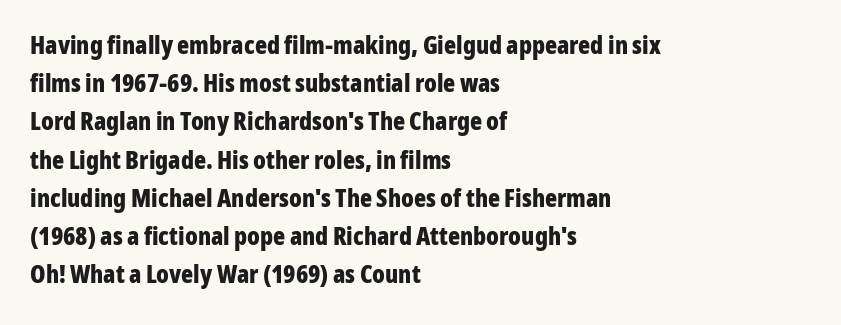
{"italic": "no", "bold": "yes", "underline": "no", "align": "left", "line_spacing": "normal", "line_spacing_ratio": 1.53, "letter_spacing": "normal", "letter_spacing_em": 0.0, "glyph_px": 25}
